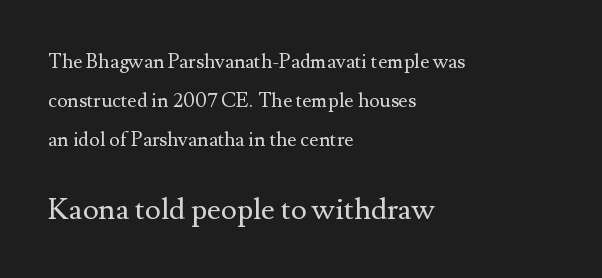
Q: Is the text bold? A: No.
Q: Is the text italic (slanted)? A: No, it is upright.
Q: Is the typeface a serif or a sans-serif typeface? A: Serif.
Q: Is the text underlined? A: No.
Q: How is the paragraph aligned? A: Left-aligned.
Q: Is the spacing between letters normal or unusually wide? A: Normal.
Q: Is the spacing between lines tight, normal or loose? A: Loose.
Q: Which block of text is set in a larger size, the first (top) or the second (bottom)? A: The second (bottom) one.
Q: Width (condensed, normal, or wide)? A: Normal.
Q: Stroke contrast? A: Medium.
Q: x-height? A: Small.
Q: Monospaced? A: No.
